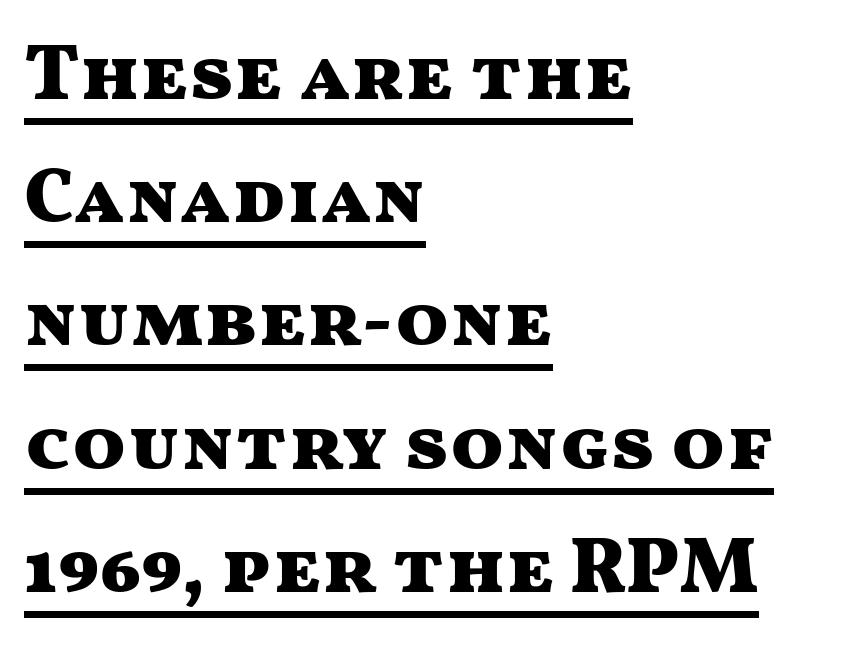
{"serif": "no", "italic": "no", "bold": "yes", "weight": "heavy", "width": "wide", "stroke_contrast": "medium", "x_height": "medium", "monospaced": "no", "underline": "yes", "align": "left", "line_spacing": "normal", "line_spacing_ratio": 1.58, "letter_spacing": "normal", "letter_spacing_em": 0.0, "glyph_px": 78}
